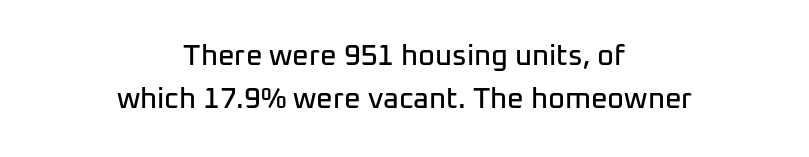
Q: Is the text italic (slanted)? A: No, it is upright.
Q: Is the typeface a serif or a sans-serif typeface? A: Sans-serif.
Q: Is the text underlined? A: No.
Q: How is the paragraph aligned? A: Centered.
Q: Is the spacing between letters normal or unusually wide? A: Normal.
Q: Is the spacing between lines tight, normal or loose? A: Normal.
Q: Width (condensed, normal, or wide)? A: Normal.
Q: Stroke contrast? A: Low.
Q: x-height? A: Medium.
Q: Monospaced? A: No.
